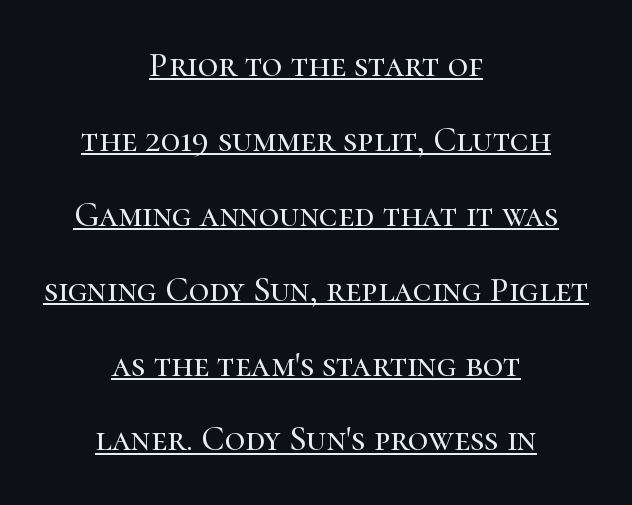
The image shows 35 px serif type, upright; set centered, loose line spacing (2.14x), normal letter spacing, underlined; high stroke contrast and a medium x-height.
